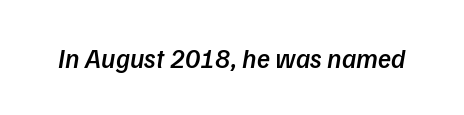
The image shows 27 px text type, italic (leaning right); set normal letter spacing, not underlined.
